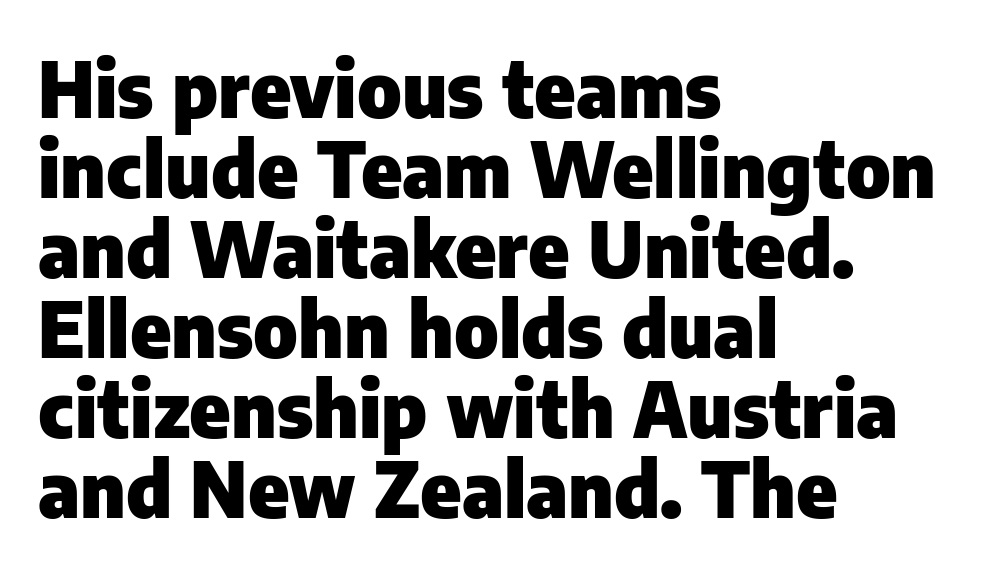
The glyphs have the mass of a bold cut. In terms of posture, this sample is upright. Note the varied advance widths — an 'i' is clearly narrower than an 'm'. If you measured baseline to baseline, you'd find a short distance. This is sans-serif lettering, the kind often seen on screens and signage. Each word holds together tightly as a unit, with standard inter-letter gaps.
